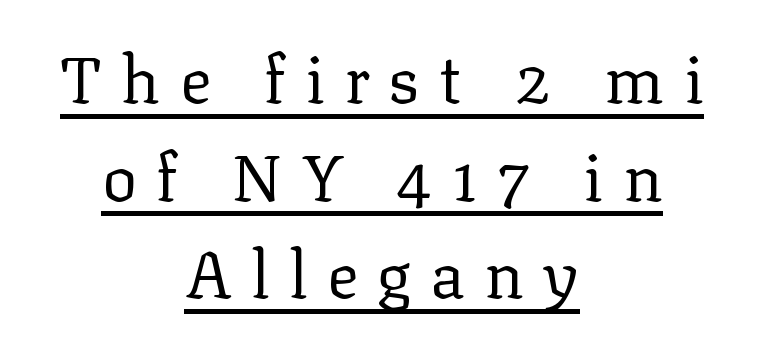
Proportional: the letters do not fall into vertical columns. Centered paragraph, ragged on both sides. Line spacing here is normal. The font's upright variant was chosen for this text. Is this a sans? No — the strokes have serifs. Letter spacing: wide.
